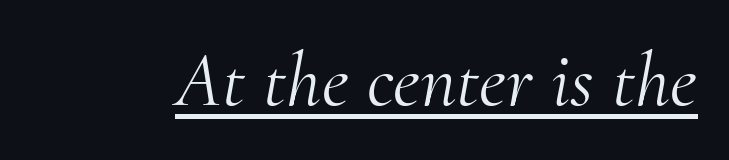
The image shows 78 px light serif type, italic (leaning right); set normal letter spacing, underlined; medium stroke contrast and a small x-height.
